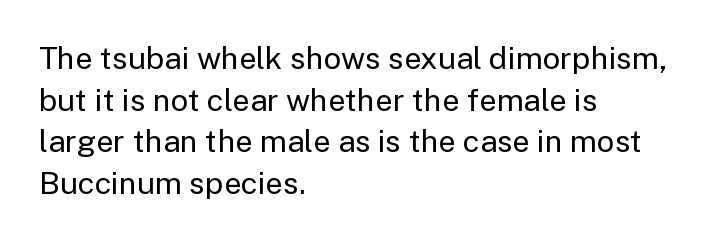
{"serif": "no", "italic": "no", "bold": "no", "weight": "regular", "width": "normal", "stroke_contrast": "low", "x_height": "medium", "monospaced": "no", "underline": "no", "align": "left", "line_spacing": "normal", "line_spacing_ratio": 1.34, "letter_spacing": "normal", "letter_spacing_em": 0.0, "glyph_px": 31}
